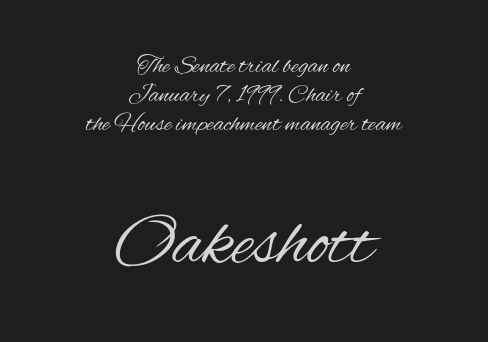
The image shows 75 px regular-weight, condensed sans-serif type; set centered, line spacing 1.17x, normal letter spacing, not underlined; the second (bottom) block is 3.0x larger; medium stroke contrast and a small x-height.
